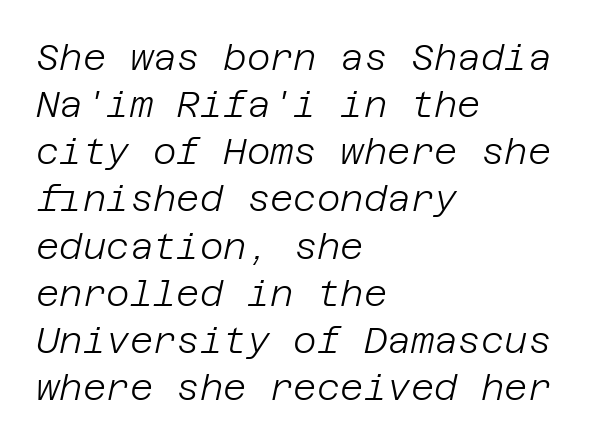
The image shows 36 px light type, italic (leaning right); set left-aligned, normal line spacing (1.31x), normal letter spacing, not underlined; low stroke contrast and a large x-height.
